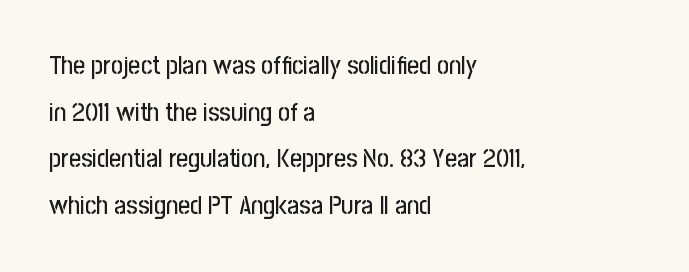
The image shows 26 px text type, upright; set left-aligned, line spacing 1.79x, normal letter spacing, not underlined.
